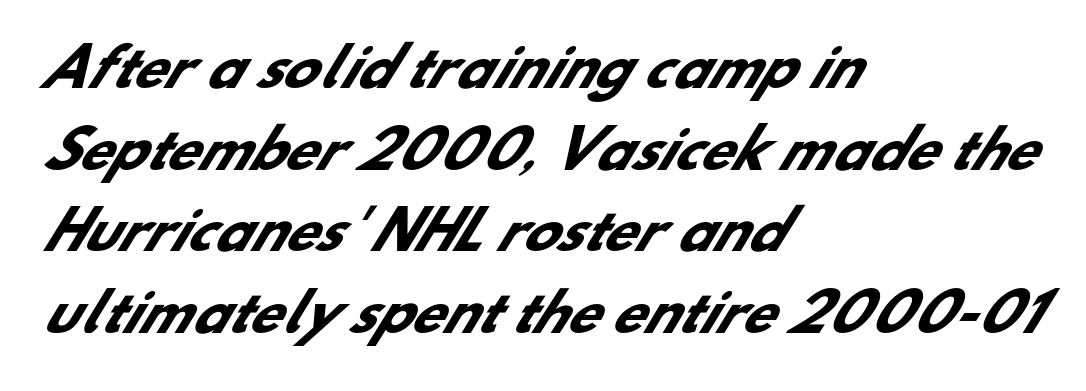
{"serif": "no", "bold": "yes", "weight": "heavy", "width": "normal", "stroke_contrast": "low", "x_height": "small", "monospaced": "no", "underline": "no", "align": "left", "line_spacing": "normal", "line_spacing_ratio": 1.57, "letter_spacing": "normal", "letter_spacing_em": 0.0, "glyph_px": 52}
